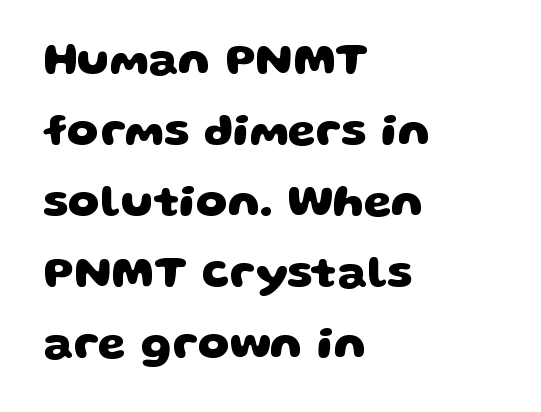
The image shows 45 px heavy, wide sans-serif type; set left-aligned, normal line spacing (1.58x), normal letter spacing, not underlined; low stroke contrast and a large x-height.
